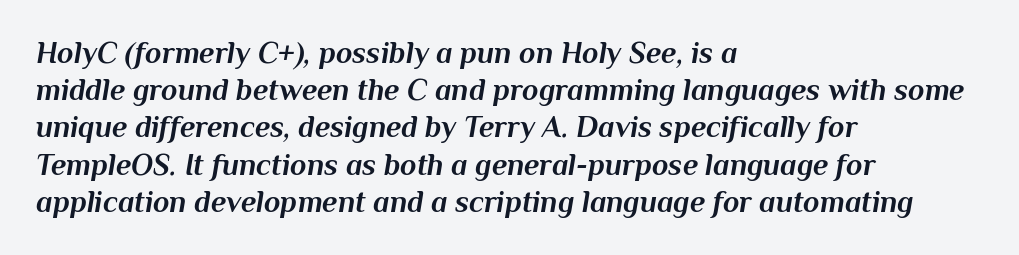
The image shows 30 px bold type, italic (leaning right); set left-aligned, line spacing 1.24x, normal letter spacing, not underlined; medium stroke contrast and a medium x-height.
